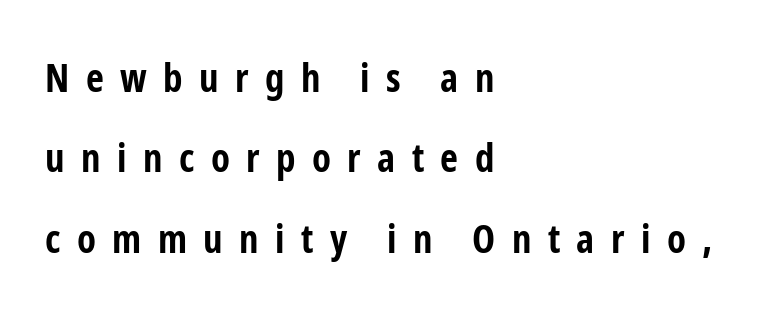
Q: Is the text bold? A: Yes.
Q: Is the text italic (slanted)? A: No, it is upright.
Q: Is the typeface a serif or a sans-serif typeface? A: Sans-serif.
Q: Is the text underlined? A: No.
Q: How is the paragraph aligned? A: Left-aligned.
Q: Is the spacing between letters normal or unusually wide? A: Unusually wide.
Q: Is the spacing between lines tight, normal or loose? A: Loose.
Q: Width (condensed, normal, or wide)? A: Condensed.
Q: Stroke contrast? A: Low.
Q: x-height? A: Medium.
Q: Monospaced? A: No.
